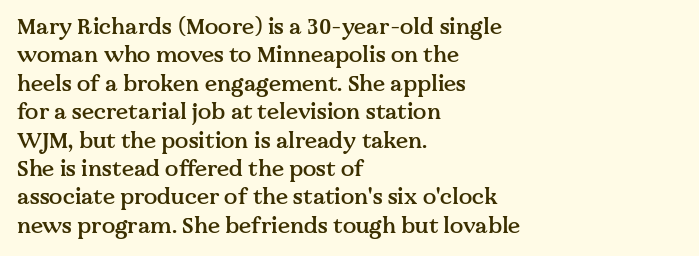
The image shows 22 px text type, upright; set left-aligned, normal line spacing (1.29x), normal letter spacing, not underlined.
